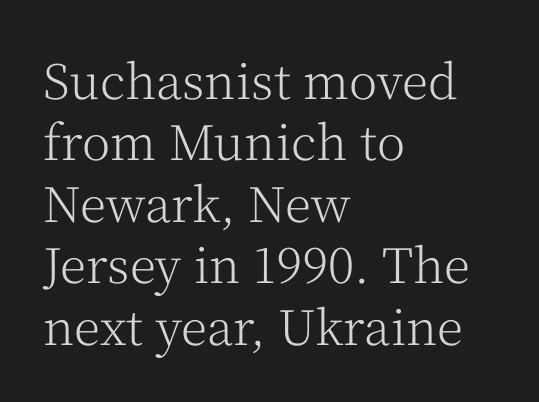
The gap between lines stays unmarked. A normal amount of white space separates one row of letters from the next. Horizontally, the lines are justified to the leading edge only. Vertical stems look standard width or narrower in stroke.
